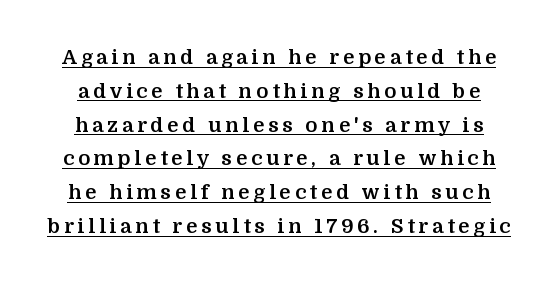
{"italic": "no", "bold": "yes", "underline": "yes", "line_spacing": "normal", "line_spacing_ratio": 1.69, "letter_spacing": "wide", "letter_spacing_em": 0.2, "glyph_px": 20}
